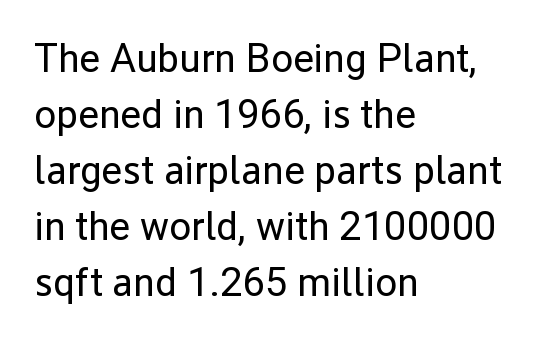
{"serif": "no", "italic": "no", "bold": "no", "weight": "regular", "width": "normal", "stroke_contrast": "low", "x_height": "medium", "monospaced": "no", "underline": "no", "align": "left", "line_spacing": "normal", "line_spacing_ratio": 1.4, "letter_spacing": "normal", "letter_spacing_em": 0.0, "glyph_px": 40}
